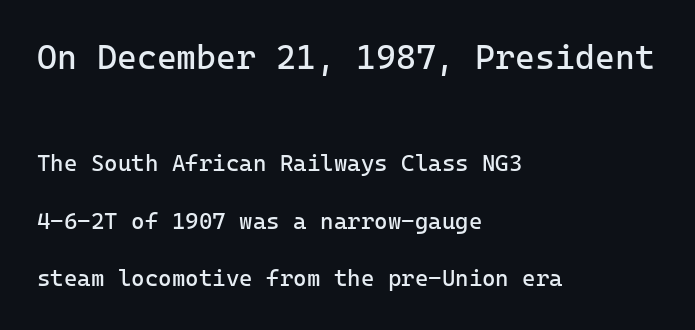
Q: Is the text bold? A: No.
Q: Is the text italic (slanted)? A: No, it is upright.
Q: Is the typeface a serif or a sans-serif typeface? A: Sans-serif.
Q: Is the text underlined? A: No.
Q: How is the paragraph aligned? A: Left-aligned.
Q: Is the spacing between letters normal or unusually wide? A: Normal.
Q: Is the spacing between lines tight, normal or loose? A: Loose.
Q: Which block of text is set in a larger size, the first (top) or the second (bottom)? A: The first (top) one.
Q: Width (condensed, normal, or wide)? A: Normal.
Q: Stroke contrast? A: Low.
Q: x-height? A: Medium.
